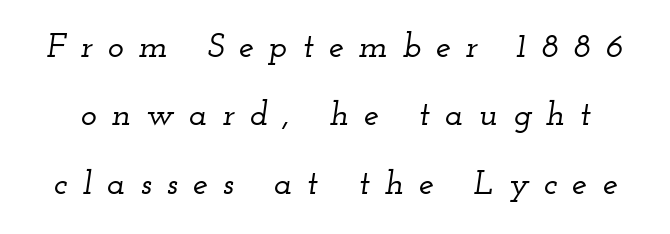
{"serif": "yes", "italic": "yes", "lean": "right", "slant_degrees": 12, "width": "wide", "stroke_contrast": "low", "x_height": "small", "monospaced": "no", "underline": "no", "line_spacing": "loose", "line_spacing_ratio": 2.01, "letter_spacing": "wide", "letter_spacing_em": 0.44, "glyph_px": 34}
